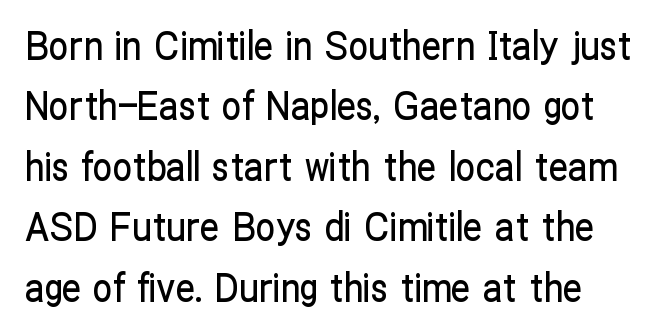
The image shows 39 px condensed sans-serif type, upright; set normal line spacing (1.55x), normal letter spacing, not underlined; low stroke contrast and a medium x-height.
